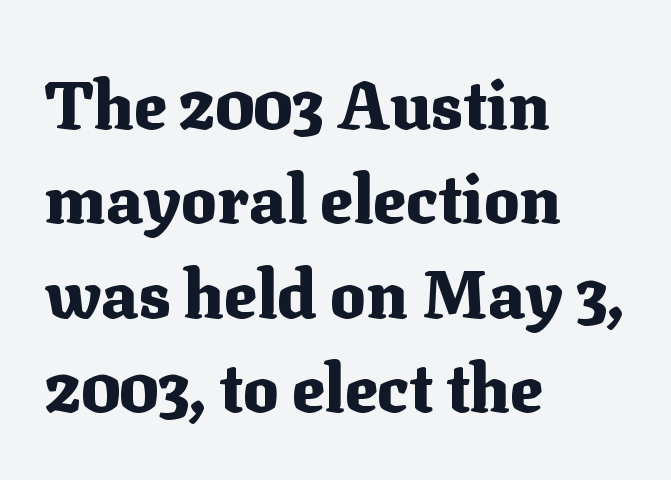
{"serif": "yes", "italic": "no", "bold": "yes", "weight": "heavy", "width": "normal", "stroke_contrast": "medium", "x_height": "medium", "monospaced": "no", "underline": "no", "align": "left", "line_spacing": "normal", "line_spacing_ratio": 1.41, "letter_spacing": "normal", "letter_spacing_em": 0.0, "glyph_px": 67}
